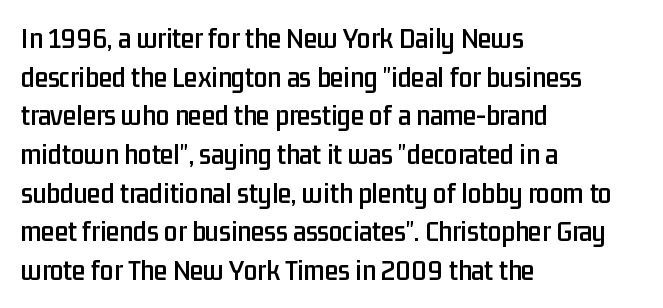
The image shows 30 px condensed sans-serif type, upright; set left-aligned, normal line spacing (1.29x), normal letter spacing, not underlined; low stroke contrast and a medium x-height.
